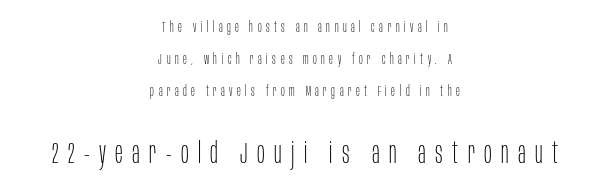
The image shows 29 px thin, condensed sans-serif type, upright; set centered, loose line spacing (2.28x), unusually wide letter spacing (+0.32 em), not underlined; the second (bottom) block is 2.07x larger; low stroke contrast and a large x-height.
